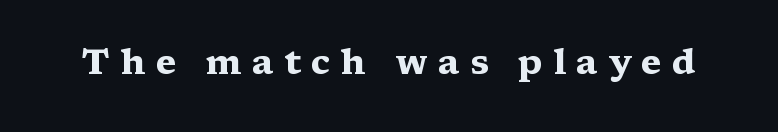
Type without underlining. This is the regular roman posture of the typeface. Words appear elongated and porous because spacing is wide. Chunky letters — that's bold for sure.
